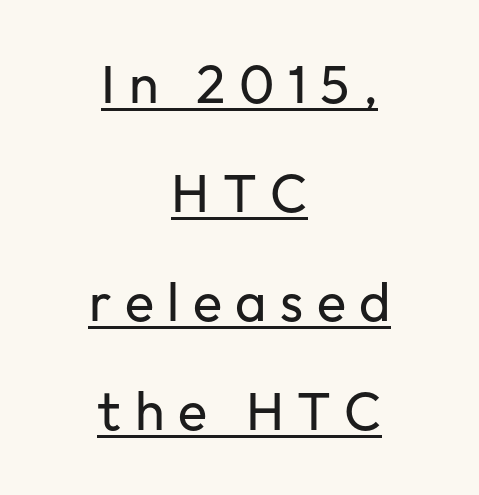
{"serif": "no", "italic": "no", "bold": "no", "weight": "regular", "width": "normal", "stroke_contrast": "low", "x_height": "medium", "monospaced": "no", "underline": "yes", "align": "center", "line_spacing": "loose", "line_spacing_ratio": 2.02, "letter_spacing": "wide", "letter_spacing_em": 0.25, "glyph_px": 54}
